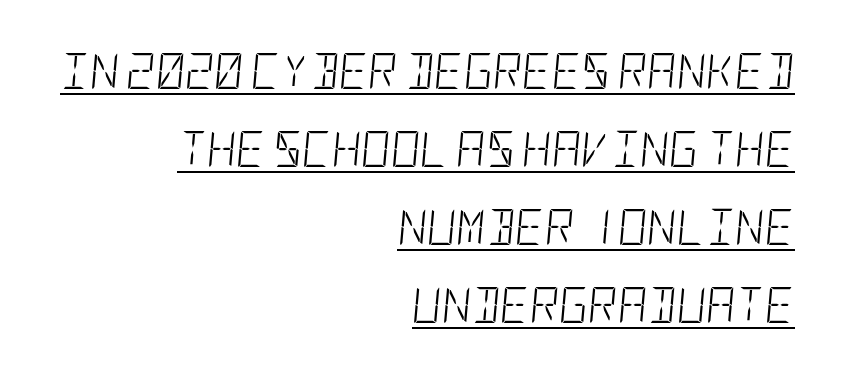
The image shows 36 px light, condensed type, italic (leaning right); set right-aligned, loose line spacing (2.17x), normal letter spacing, underlined; low stroke contrast and a large x-height.
